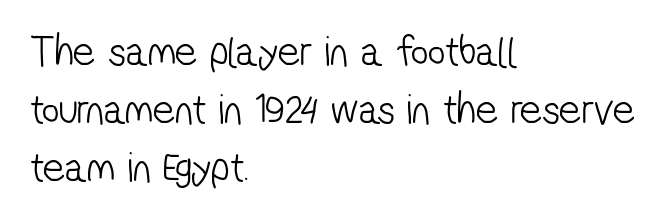
{"serif": "no", "bold": "no", "weight": "light", "width": "condensed", "stroke_contrast": "low", "x_height": "medium", "monospaced": "no", "underline": "no", "align": "left", "line_spacing": "normal", "line_spacing_ratio": 1.35, "letter_spacing": "normal", "letter_spacing_em": 0.0, "glyph_px": 43}
